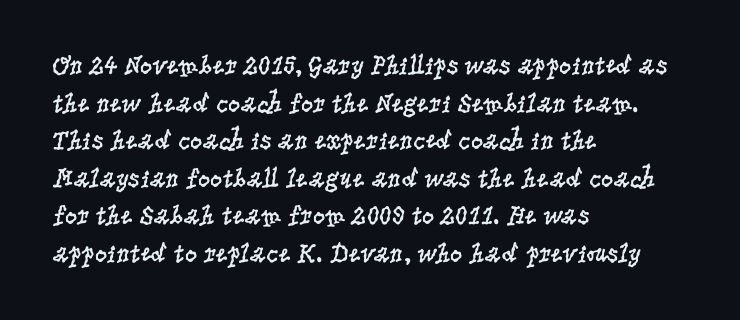
The image shows 27 px text type; set left-aligned, normal line spacing (1.39x), normal letter spacing, not underlined.
